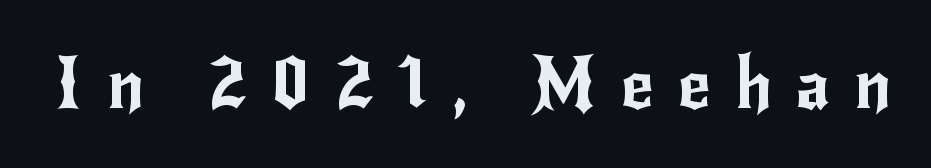
The image shows 72 px sans-serif type, upright; set unusually wide letter spacing (+0.33 em), not underlined; low stroke contrast and a small x-height.
